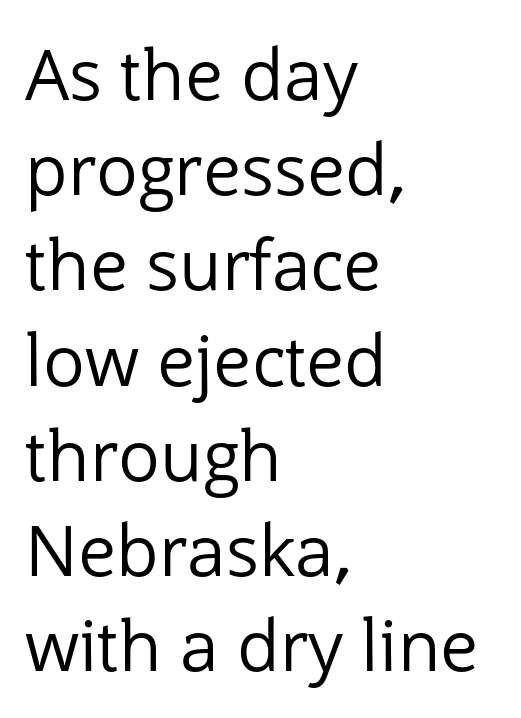
The image shows 70 px regular-weight sans-serif type, upright; set left-aligned, normal line spacing (1.36x), normal letter spacing, not underlined; low stroke contrast and a medium x-height.
